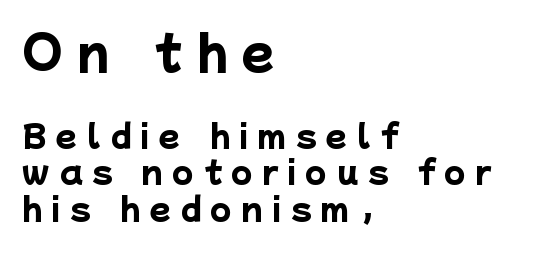
The image shows 47 px heavy sans-serif type; set left-aligned, line spacing 1.19x, unusually wide letter spacing (+0.31 em), not underlined; the first (top) block is 1.52x larger; low stroke contrast and a medium x-height.
